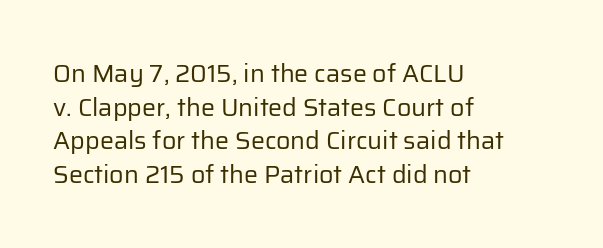
The image shows 25 px text type, upright; set left-aligned, normal line spacing (1.35x), normal letter spacing, not underlined.
